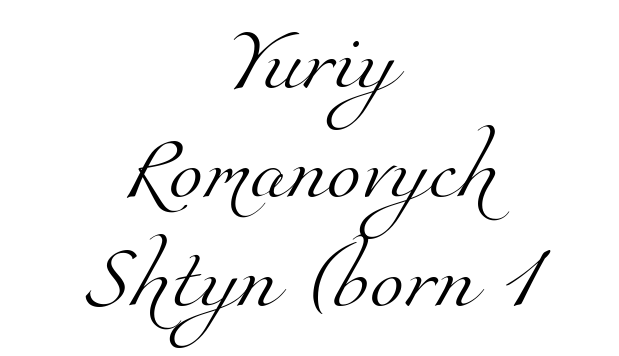
{"serif": "yes", "bold": "no", "weight": "light", "width": "normal", "stroke_contrast": "medium", "x_height": "small", "monospaced": "no", "underline": "no", "align": "center", "line_spacing_ratio": 1.76, "letter_spacing": "normal", "letter_spacing_em": 0.0, "glyph_px": 62}
